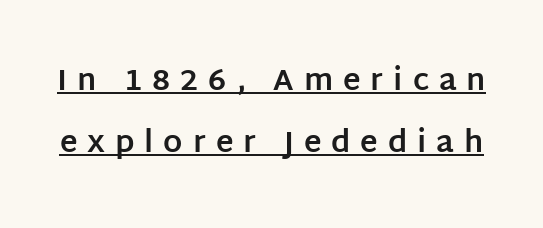
The image shows 30 px bold sans-serif type, upright; set loose line spacing (2.06x), unusually wide letter spacing (+0.33 em), underlined; low stroke contrast and a large x-height.
